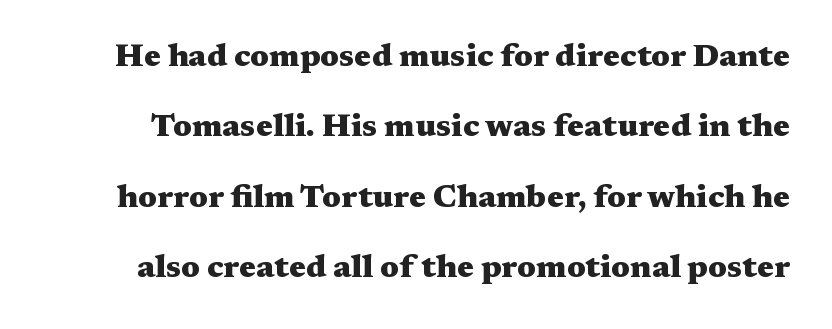
Q: Is the text bold? A: Yes.
Q: Is the text italic (slanted)? A: No, it is upright.
Q: Is the typeface a serif or a sans-serif typeface? A: Serif.
Q: Is the text underlined? A: No.
Q: Is the spacing between letters normal or unusually wide? A: Normal.
Q: Is the spacing between lines tight, normal or loose? A: Loose.
Q: Width (condensed, normal, or wide)? A: Wide.
Q: Stroke contrast? A: Medium.
Q: x-height? A: Medium.
Q: Monospaced? A: No.
